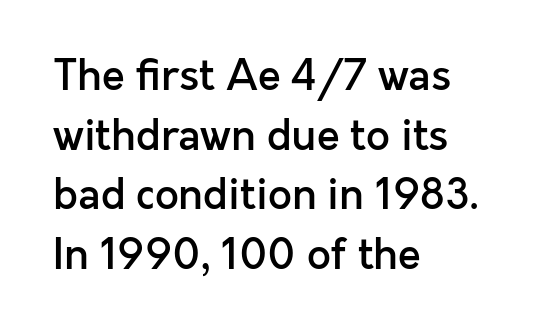
{"serif": "no", "italic": "no", "bold": "semi", "weight": "semibold", "width": "normal", "x_height": "medium", "monospaced": "no", "underline": "no", "align": "left", "line_spacing": "normal", "line_spacing_ratio": 1.42, "letter_spacing": "normal", "letter_spacing_em": 0.0, "glyph_px": 42}
